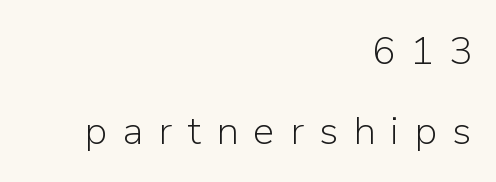
Q: Is the text bold? A: No.
Q: Is the text italic (slanted)? A: No, it is upright.
Q: Is the typeface a serif or a sans-serif typeface? A: Sans-serif.
Q: Is the text underlined? A: No.
Q: How is the paragraph aligned? A: Right-aligned.
Q: Is the spacing between letters normal or unusually wide? A: Unusually wide.
Q: Is the spacing between lines tight, normal or loose? A: Loose.
Q: Width (condensed, normal, or wide)? A: Normal.
Q: Stroke contrast? A: Low.
Q: x-height? A: Medium.
Q: Monospaced? A: No.
